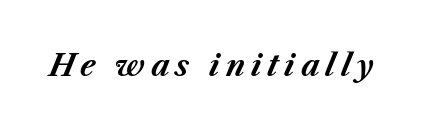
{"italic": "yes", "lean": "right", "slant_degrees": 23, "bold": "yes", "weight": "bold", "width": "normal", "stroke_contrast": "medium", "x_height": "medium", "monospaced": "no", "underline": "no", "letter_spacing": "wide", "letter_spacing_em": 0.2, "glyph_px": 29}
